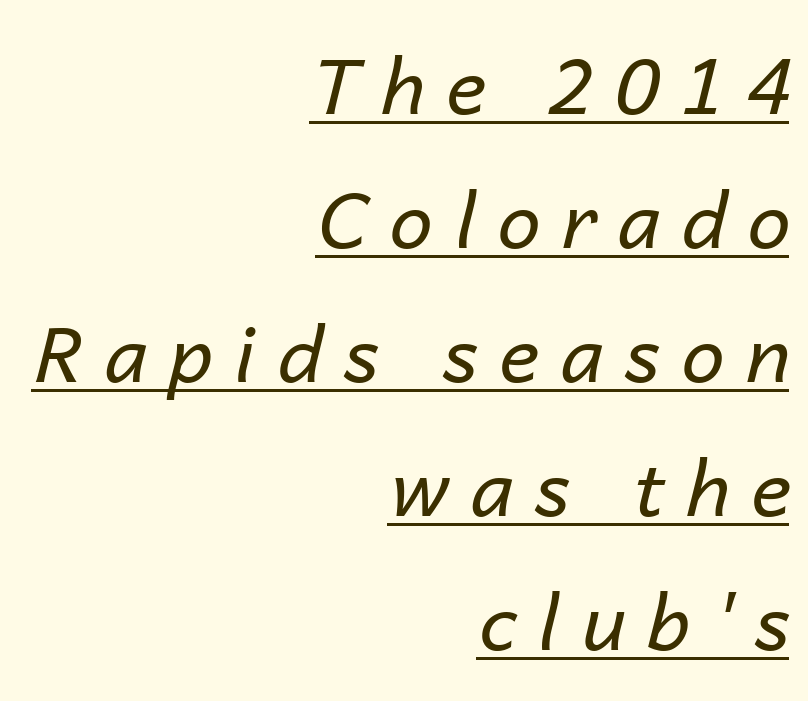
The image shows 77 px regular-weight type, italic (leaning right); set right-aligned, line spacing 1.74x, unusually wide letter spacing (+0.28 em), underlined; low stroke contrast and a medium x-height.
